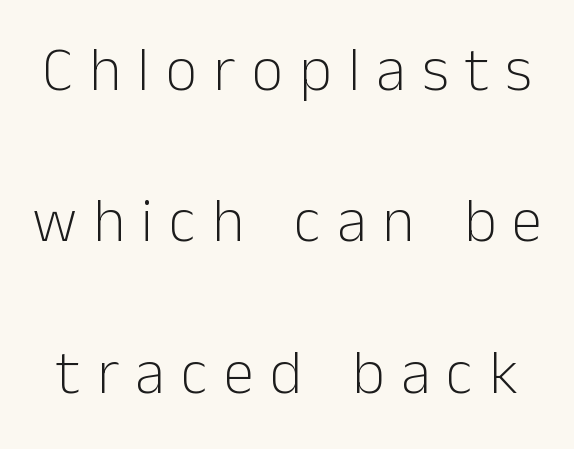
Q: Is the text bold? A: No.
Q: Is the text italic (slanted)? A: No, it is upright.
Q: Is the typeface a serif or a sans-serif typeface? A: Sans-serif.
Q: Is the text underlined? A: No.
Q: Is the spacing between letters normal or unusually wide? A: Unusually wide.
Q: Is the spacing between lines tight, normal or loose? A: Loose.
Q: Width (condensed, normal, or wide)? A: Normal.
Q: Stroke contrast? A: Low.
Q: x-height? A: Medium.
Q: Monospaced? A: No.
